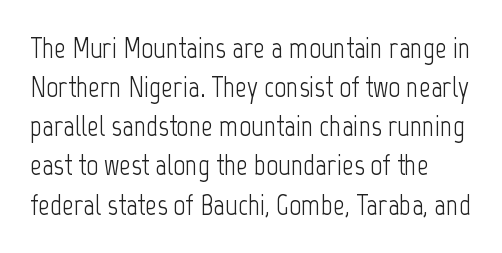
{"serif": "no", "italic": "no", "bold": "no", "weight": "light", "width": "condensed", "stroke_contrast": "low", "x_height": "medium", "monospaced": "no", "underline": "no", "line_spacing": "normal", "line_spacing_ratio": 1.35, "letter_spacing": "normal", "letter_spacing_em": 0.0, "glyph_px": 29}
